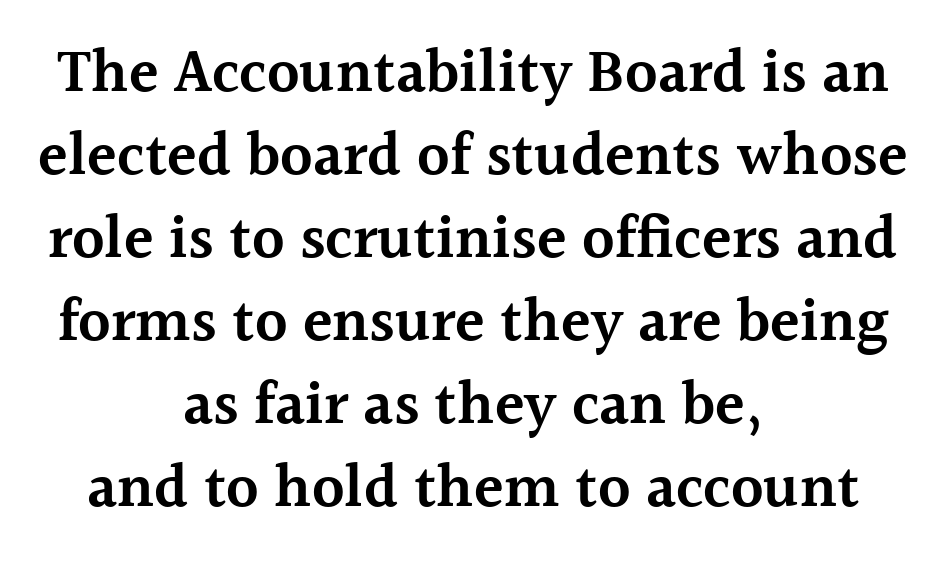
The image shows 61 px semibold serif type, upright; set centered, normal line spacing (1.36x), normal letter spacing, not underlined; a medium x-height.
